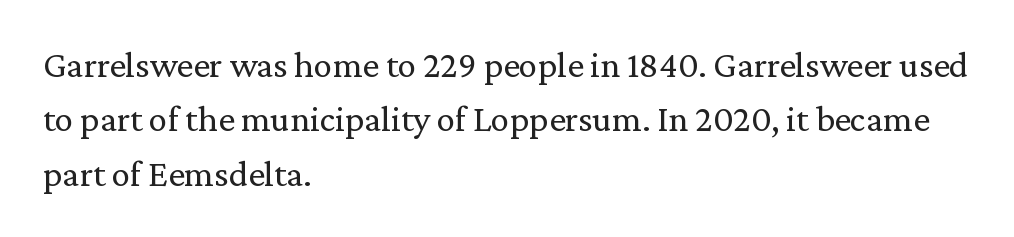
The image shows 37 px regular-weight serif type, upright; set left-aligned, normal line spacing (1.47x), normal letter spacing, not underlined; low stroke contrast and a medium x-height.
